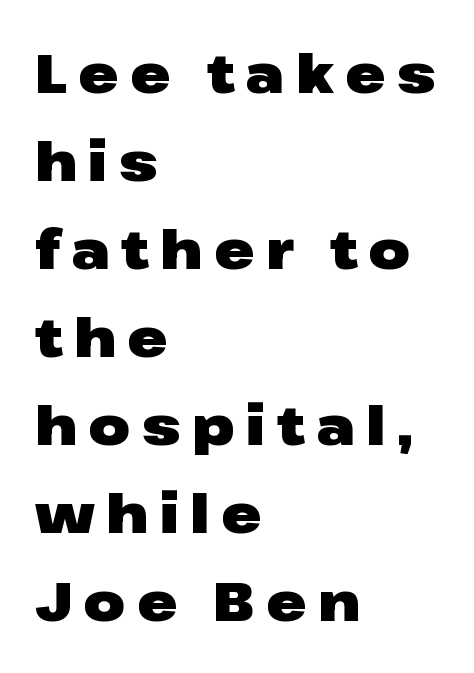
Q: Is the text bold? A: Yes.
Q: Is the text italic (slanted)? A: No, it is upright.
Q: Is the typeface a serif or a sans-serif typeface? A: Sans-serif.
Q: Is the text underlined? A: No.
Q: How is the paragraph aligned? A: Left-aligned.
Q: Is the spacing between letters normal or unusually wide? A: Unusually wide.
Q: Is the spacing between lines tight, normal or loose? A: Normal.
Q: Width (condensed, normal, or wide)? A: Wide.
Q: Stroke contrast? A: Low.
Q: x-height? A: Medium.
Q: Monospaced? A: No.
